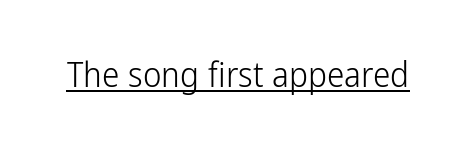
{"serif": "no", "italic": "no", "bold": "no", "weight": "light", "width": "condensed", "stroke_contrast": "low", "x_height": "medium", "monospaced": "no", "underline": "yes", "letter_spacing": "normal", "letter_spacing_em": 0.0, "glyph_px": 35}
